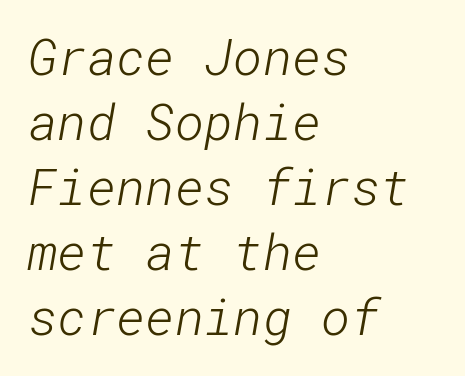
The image shows 50 px light sans-serif type; set left-aligned, normal line spacing (1.3x), normal letter spacing, not underlined; low stroke contrast and a medium x-height.
